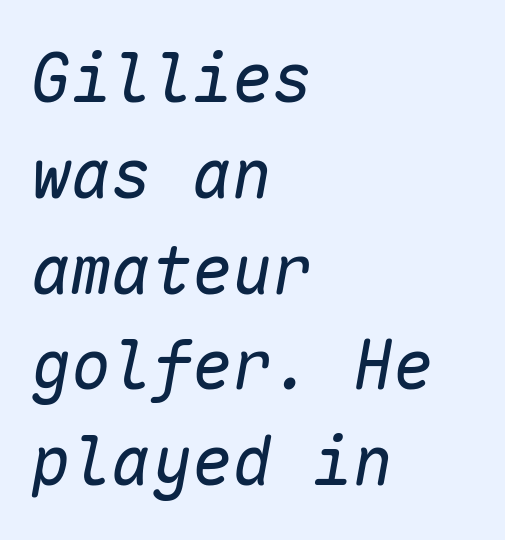
{"italic": "yes", "lean": "right", "slant_degrees": 10, "bold": "no", "weight": "regular", "width": "normal", "stroke_contrast": "low", "x_height": "medium", "monospaced": "yes", "underline": "no", "align": "left", "line_spacing": "normal", "line_spacing_ratio": 1.43, "letter_spacing": "normal", "letter_spacing_em": 0.0, "glyph_px": 67}
